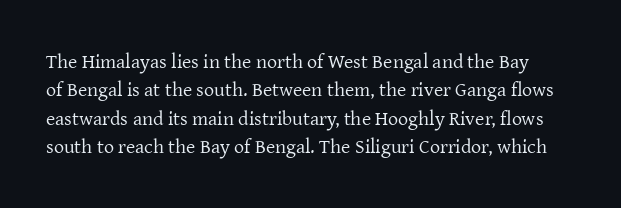
{"italic": "no", "bold": "no", "underline": "no", "line_spacing": "normal", "line_spacing_ratio": 1.42, "letter_spacing": "normal", "letter_spacing_em": 0.0, "glyph_px": 20}
